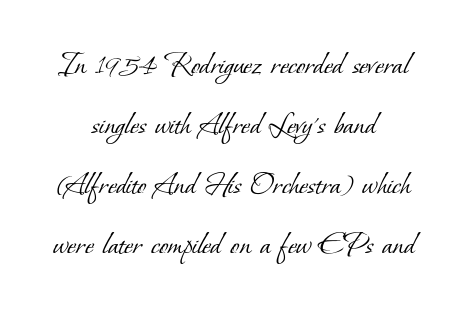
{"serif": "yes", "bold": "no", "weight": "light", "width": "normal", "stroke_contrast": "low", "x_height": "small", "monospaced": "no", "underline": "no", "align": "center", "line_spacing_ratio": 1.82, "letter_spacing": "normal", "letter_spacing_em": 0.0, "glyph_px": 33}
